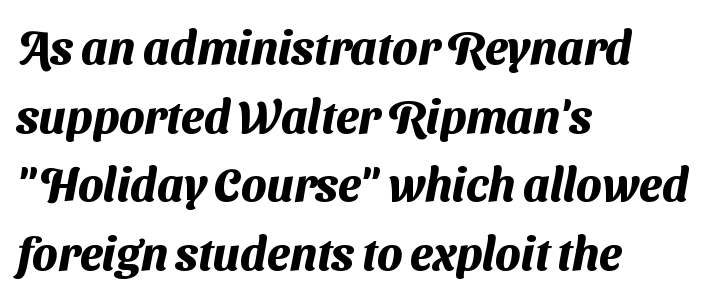
Q: Is the text bold? A: Yes.
Q: Is the typeface a serif or a sans-serif typeface? A: Sans-serif.
Q: Is the text underlined? A: No.
Q: How is the paragraph aligned? A: Left-aligned.
Q: Is the spacing between letters normal or unusually wide? A: Normal.
Q: Is the spacing between lines tight, normal or loose? A: Normal.
Q: Width (condensed, normal, or wide)? A: Normal.
Q: Stroke contrast? A: Medium.
Q: x-height? A: Medium.
Q: Monospaced? A: No.
